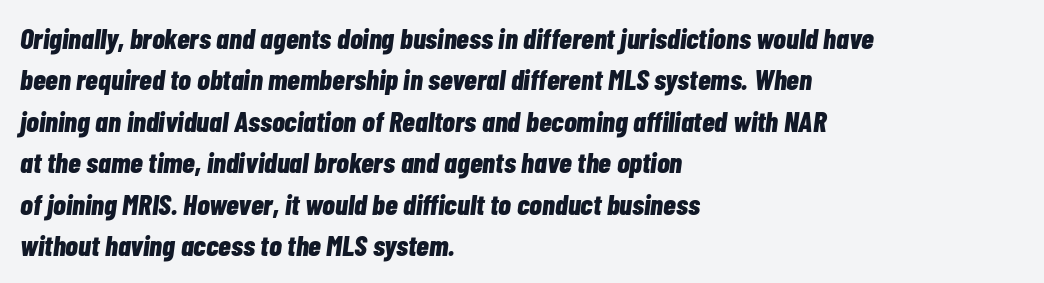
Q: Is the text bold? A: Yes.
Q: Is the text italic (slanted)? A: Yes, it leans right by about 7 degrees.
Q: Is the text underlined? A: No.
Q: How is the paragraph aligned? A: Left-aligned.
Q: Is the spacing between letters normal or unusually wide? A: Normal.
Q: Is the spacing between lines tight, normal or loose? A: Normal.
Q: Width (condensed, normal, or wide)? A: Condensed.
Q: Stroke contrast? A: Low.
Q: x-height? A: Medium.
Q: Monospaced? A: No.
